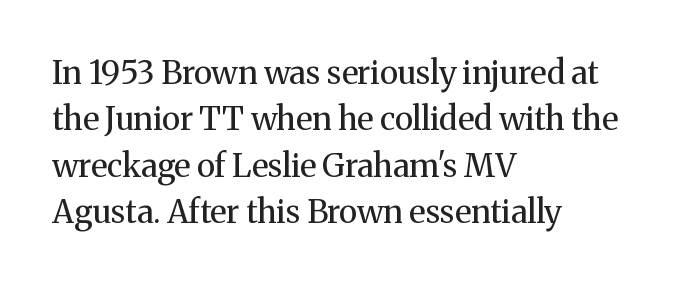
Q: Is the text bold? A: No.
Q: Is the text italic (slanted)? A: No, it is upright.
Q: Is the typeface a serif or a sans-serif typeface? A: Serif.
Q: Is the text underlined? A: No.
Q: How is the paragraph aligned? A: Left-aligned.
Q: Is the spacing between letters normal or unusually wide? A: Normal.
Q: Is the spacing between lines tight, normal or loose? A: Normal.
Q: Width (condensed, normal, or wide)? A: Normal.
Q: Stroke contrast? A: Medium.
Q: x-height? A: Medium.
Q: Monospaced? A: No.
